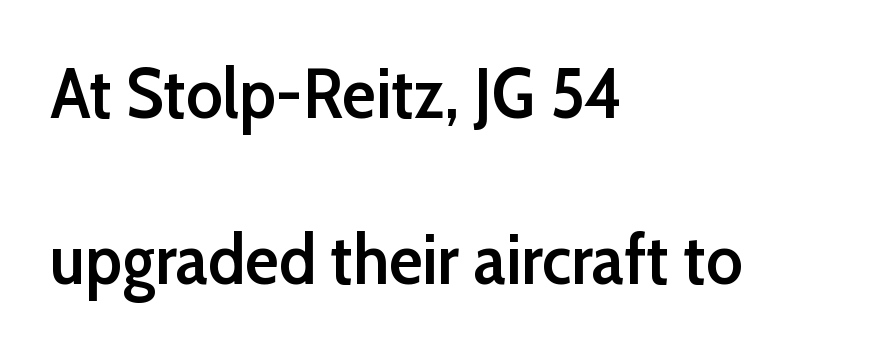
You could call the tracking neutral — neither tight nor loose. In terms of leading, this rendering errs on the spacious side. In terms of letterform style, serifs are entirely absent. Looks like regular typesetting: each glyph gets only the width it needs. The typesetting leans somewhat heavy: a semibold.
